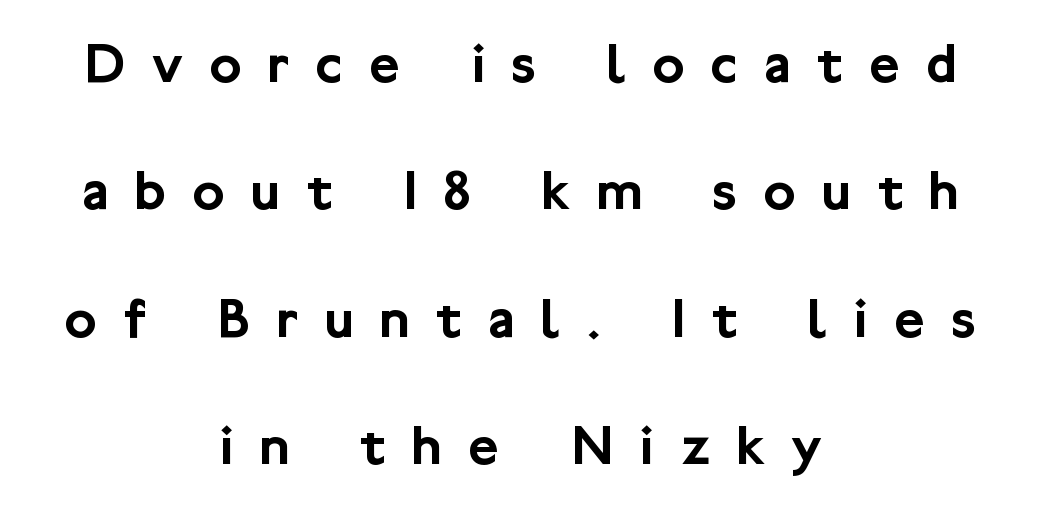
{"serif": "no", "italic": "no", "width": "normal", "stroke_contrast": "low", "x_height": "medium", "monospaced": "no", "underline": "no", "align": "center", "line_spacing": "loose", "line_spacing_ratio": 2.16, "letter_spacing": "wide", "letter_spacing_em": 0.45, "glyph_px": 59}
